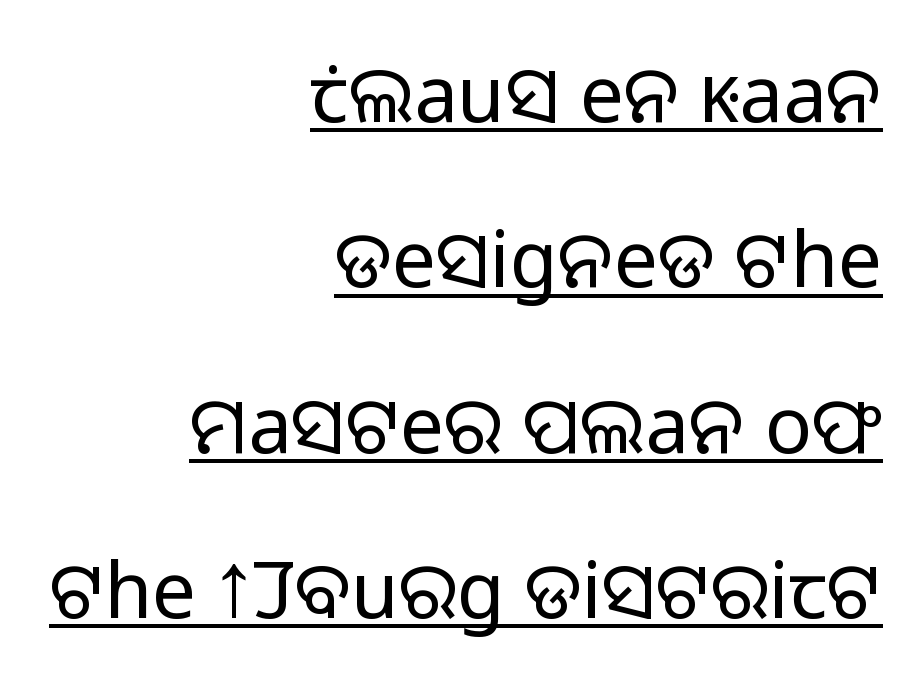
Q: Is the text bold? A: No.
Q: Is the text italic (slanted)? A: No, it is upright.
Q: Is the typeface a serif or a sans-serif typeface? A: Sans-serif.
Q: Is the text underlined? A: Yes.
Q: How is the paragraph aligned? A: Right-aligned.
Q: Is the spacing between letters normal or unusually wide? A: Normal.
Q: Is the spacing between lines tight, normal or loose? A: Loose.
Q: Width (condensed, normal, or wide)? A: Normal.
Q: Stroke contrast? A: Low.
Q: x-height? A: Medium.
Q: Monospaced? A: No.
